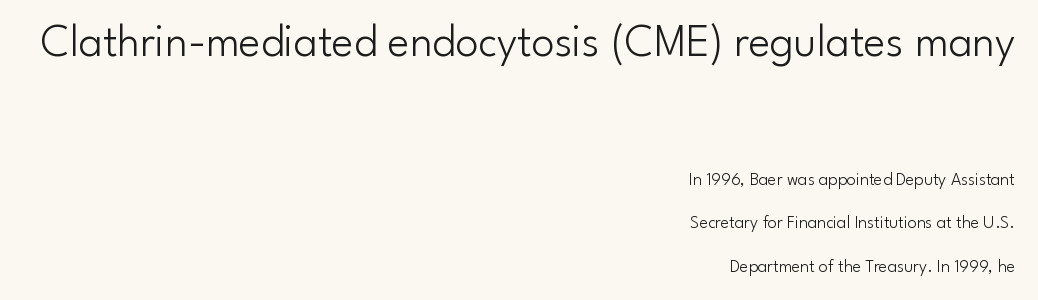
Does the type have serifs? No, each stem ends abruptly. The paragraph shown leans on its right margin. Letters have the restrained weight of plain body copy at most. The block of text is sparse from top to bottom, with ample space between rows. This is the regular roman posture of the typeface.
